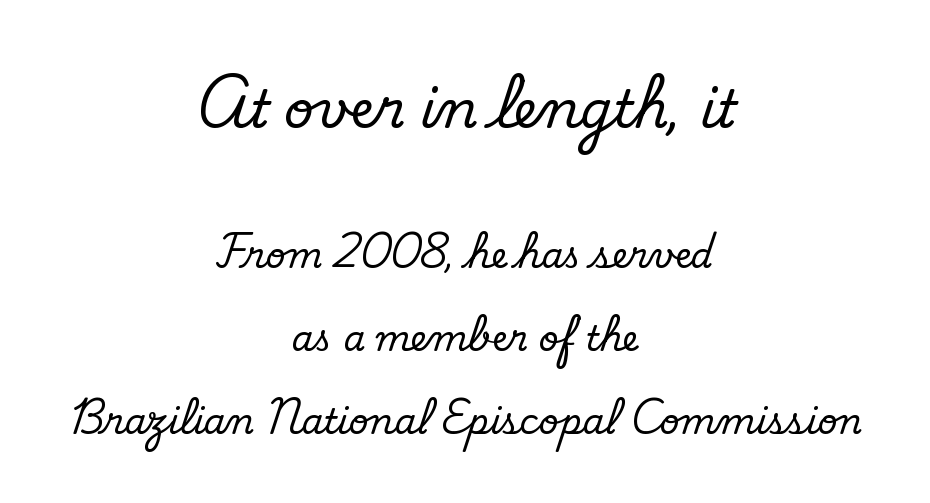
{"serif": "no", "bold": "no", "weight": "regular", "width": "normal", "stroke_contrast": "low", "x_height": "small", "monospaced": "no", "underline": "no", "align": "center", "line_spacing": "loose", "line_spacing_ratio": 2.37, "letter_spacing": "normal", "letter_spacing_em": 0.0, "larger_block": "first", "size_ratio": 1.49, "glyph_px": 52}
